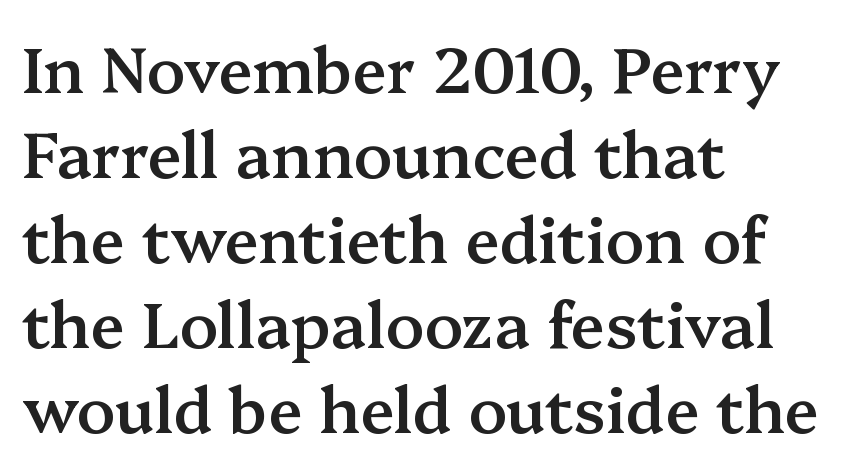
{"serif": "yes", "italic": "no", "bold": "semi", "weight": "semibold", "width": "normal", "stroke_contrast": "medium", "x_height": "medium", "monospaced": "no", "underline": "no", "align": "left", "line_spacing": "normal", "line_spacing_ratio": 1.35, "letter_spacing": "normal", "letter_spacing_em": 0.0, "glyph_px": 63}
